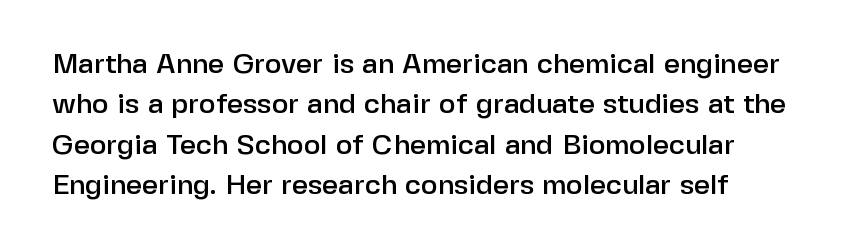
Q: Is the text italic (slanted)? A: No, it is upright.
Q: Is the typeface a serif or a sans-serif typeface? A: Sans-serif.
Q: Is the text underlined? A: No.
Q: Is the spacing between letters normal or unusually wide? A: Normal.
Q: Is the spacing between lines tight, normal or loose? A: Normal.
Q: Width (condensed, normal, or wide)? A: Normal.
Q: Stroke contrast? A: Low.
Q: x-height? A: Medium.
Q: Monospaced? A: No.
